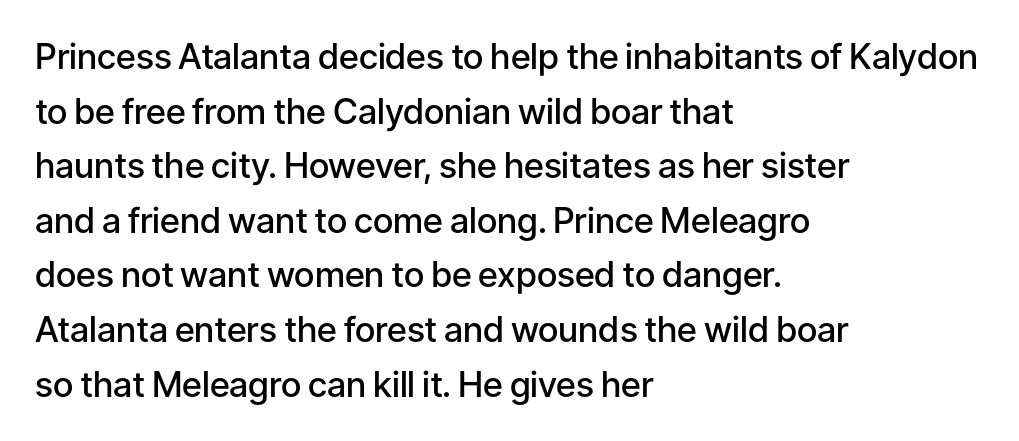
Q: Is the text bold? A: Semi-bold.
Q: Is the text italic (slanted)? A: No, it is upright.
Q: Is the typeface a serif or a sans-serif typeface? A: Sans-serif.
Q: Is the text underlined? A: No.
Q: How is the paragraph aligned? A: Left-aligned.
Q: Is the spacing between letters normal or unusually wide? A: Normal.
Q: Is the spacing between lines tight, normal or loose? A: Normal.
Q: Width (condensed, normal, or wide)? A: Normal.
Q: Stroke contrast? A: Low.
Q: x-height? A: Medium.
Q: Monospaced? A: No.
